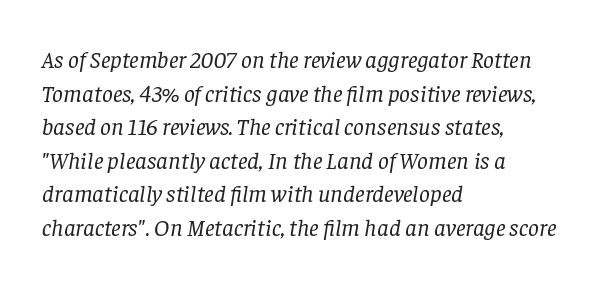
Q: Is the text bold? A: No.
Q: Is the text italic (slanted)? A: Yes, it leans right by about 8 degrees.
Q: Is the text underlined? A: No.
Q: How is the paragraph aligned? A: Left-aligned.
Q: Is the spacing between letters normal or unusually wide? A: Normal.
Q: Is the spacing between lines tight, normal or loose? A: Normal.
